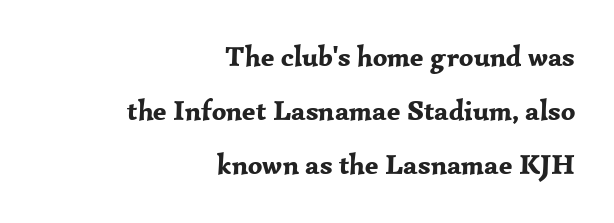
The image shows 28 px bold serif type, upright; set right-aligned, loose line spacing (1.93x), normal letter spacing, not underlined; low stroke contrast and a medium x-height.
